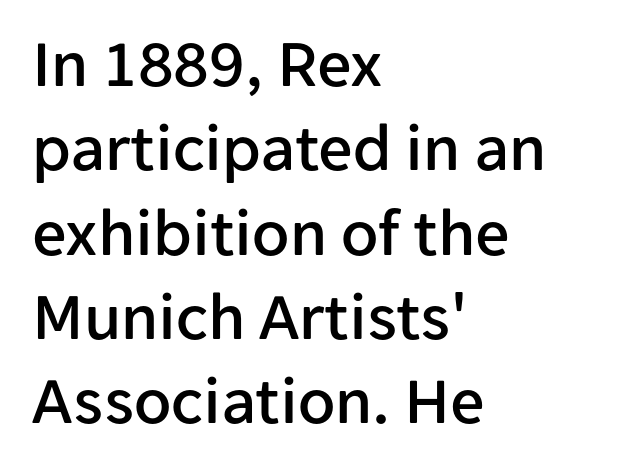
{"serif": "no", "italic": "no", "width": "normal", "stroke_contrast": "low", "x_height": "medium", "monospaced": "no", "underline": "no", "align": "left", "line_spacing_ratio": 1.24, "letter_spacing": "normal", "letter_spacing_em": 0.0, "glyph_px": 68}
